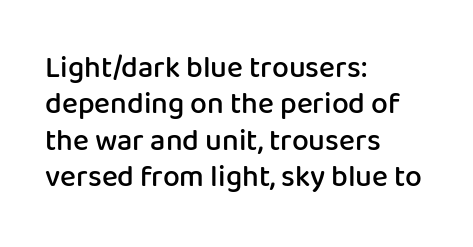
Spacing between characters is what you'd get straight out of the box. Is this a sans? Yes — the strokes have no serifs. This sample is left-justified, so line endings fall wherever the words run out. This is the regular roman posture of the typeface. Nobody drew a line under any word here. Typesetter's note: demi weight, one step under bold.
